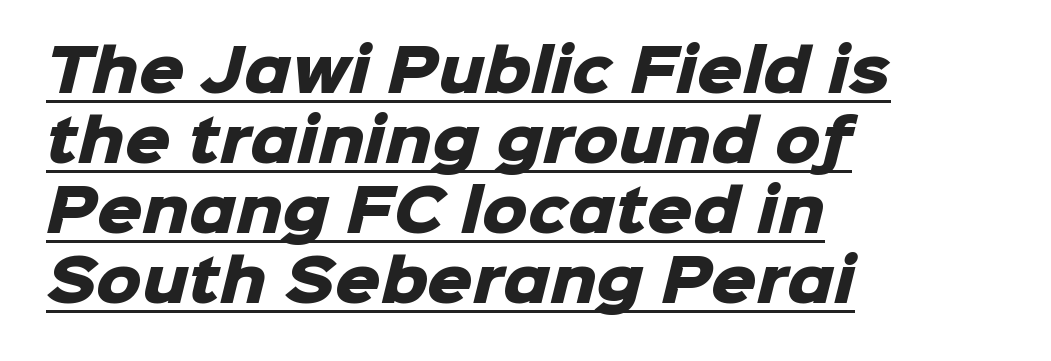
Here the designer chose a conventional face with non-uniform glyph widths. Nothing unusual about the tracking: characters are spaced as the font intends. Font category for this specimen: sans-serif. Visually the block forms a straight wall on the left and a jagged coastline on the right. The rendered words wear a rule along their underside.
